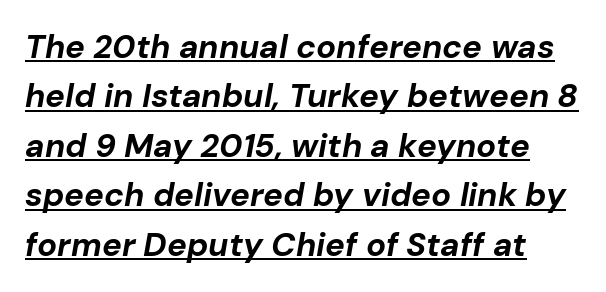
When letters slant like this, we call the style italic. The typesetter has applied underlining to the passage shown. Weight: bold. One glance says typical: line gaps are just what's usual.
